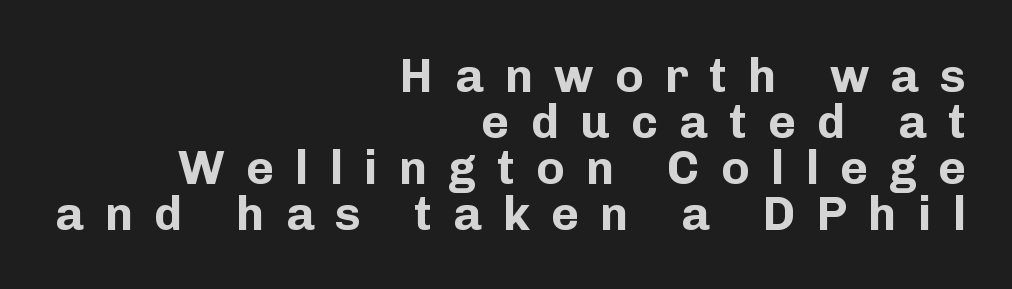
Q: Is the text bold? A: Yes.
Q: Is the text italic (slanted)? A: No, it is upright.
Q: Is the typeface a serif or a sans-serif typeface? A: Sans-serif.
Q: Is the text underlined? A: No.
Q: How is the paragraph aligned? A: Right-aligned.
Q: Is the spacing between letters normal or unusually wide? A: Unusually wide.
Q: Is the spacing between lines tight, normal or loose? A: Tight.
Q: Width (condensed, normal, or wide)? A: Normal.
Q: Stroke contrast? A: Low.
Q: x-height? A: Medium.
Q: Monospaced? A: No.
